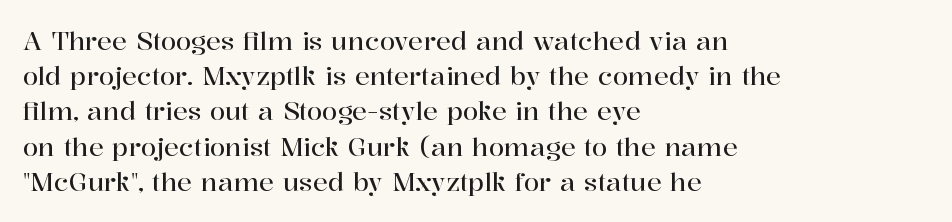
Posture: straight, roman, zero tilt. This rendering uses left alignment, leaving the right contour irregular. This sample keeps an unexceptional amount of space between lines. Bare-footed words on every line.
